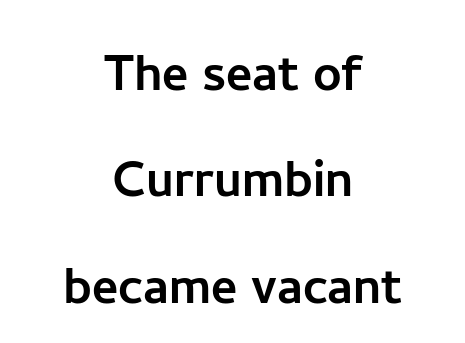
The image shows 63 px sans-serif type, upright; set centered, normal line spacing (1.69x), normal letter spacing, not underlined; low stroke contrast and a medium x-height.
